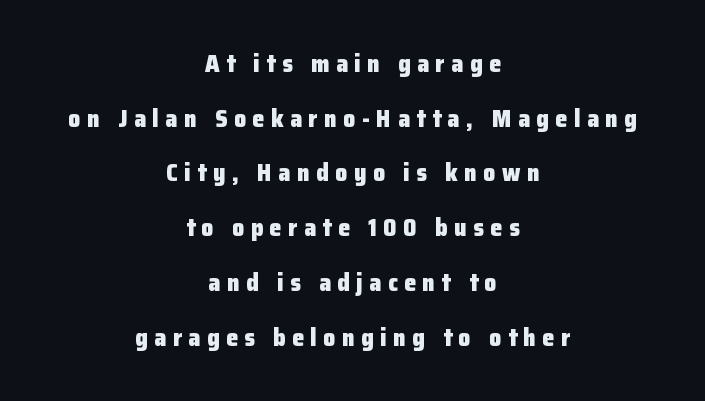
Q: Is the text bold? A: Yes.
Q: Is the text italic (slanted)? A: No, it is upright.
Q: Is the text underlined? A: No.
Q: How is the paragraph aligned? A: Centered.
Q: Is the spacing between letters normal or unusually wide? A: Unusually wide.
Q: Is the spacing between lines tight, normal or loose? A: Loose.
